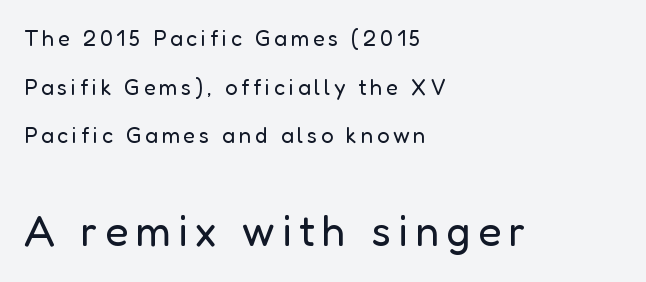
The image shows 43 px regular-weight sans-serif type, upright; set left-aligned, loose line spacing (2.21x), not underlined; the second (bottom) block is 1.95x larger; low stroke contrast and a medium x-height.
